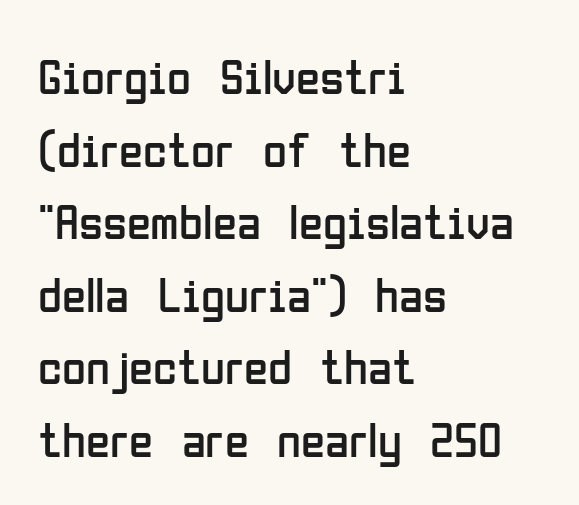
The image shows 49 px regular-weight, condensed sans-serif type, upright; set left-aligned, normal line spacing (1.48x), normal letter spacing, not underlined; low stroke contrast and a medium x-height.
